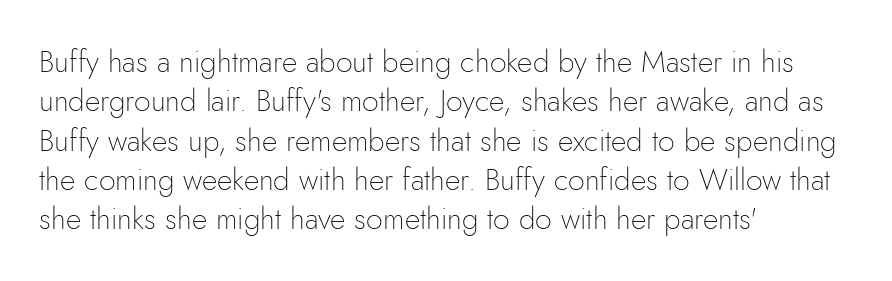
This rendering employs a face without finishing strokes, i.e., a sans-serif. The letters stand upright; this is a roman face. Caption: multi-line text, flush left, ragged right. The letters advance in unequal steps, a hallmark of proportional type.
